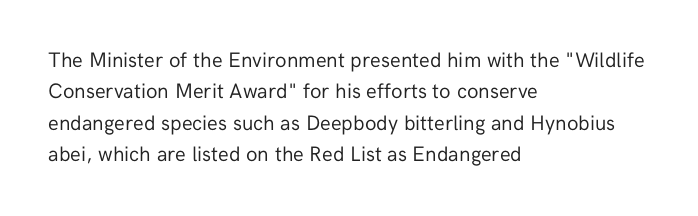
{"italic": "no", "bold": "no", "underline": "no", "align": "left", "line_spacing": "normal", "line_spacing_ratio": 1.49, "letter_spacing": "normal", "letter_spacing_em": 0.0, "glyph_px": 21}
